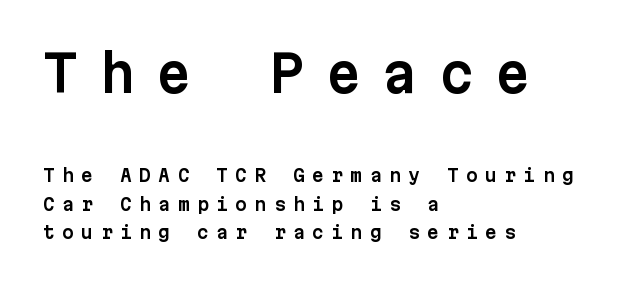
{"serif": "no", "italic": "no", "width": "normal", "stroke_contrast": "low", "x_height": "medium", "monospaced": "yes", "underline": "no", "align": "left", "line_spacing": "normal", "line_spacing_ratio": 1.65, "letter_spacing": "wide", "letter_spacing_em": 0.43, "larger_block": "first", "size_ratio": 2.94, "glyph_px": 50}
